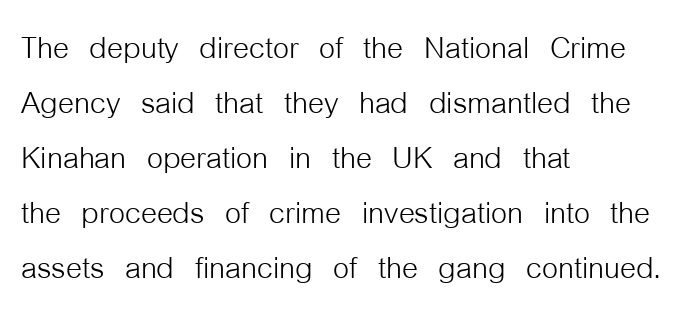
Q: Is the text bold? A: No.
Q: Is the text italic (slanted)? A: No, it is upright.
Q: Is the typeface a serif or a sans-serif typeface? A: Sans-serif.
Q: Is the text underlined? A: No.
Q: How is the paragraph aligned? A: Left-aligned.
Q: Is the spacing between letters normal or unusually wide? A: Normal.
Q: Is the spacing between lines tight, normal or loose? A: Normal.
Q: Width (condensed, normal, or wide)? A: Condensed.
Q: Stroke contrast? A: Low.
Q: x-height? A: Medium.
Q: Monospaced? A: No.
